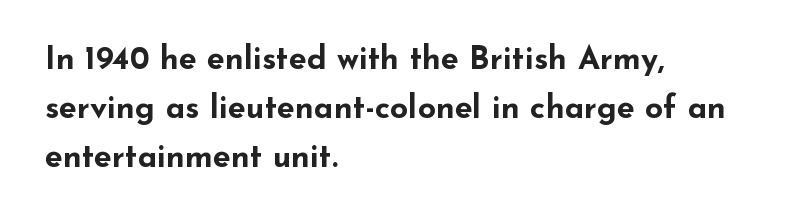
The image shows 32 px bold, wide sans-serif type, upright; set left-aligned, normal line spacing (1.53x), normal letter spacing, not underlined; low stroke contrast and a small x-height.
